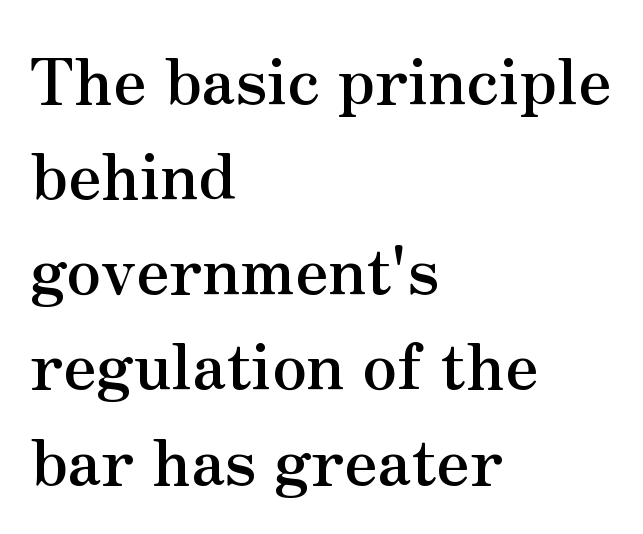
The image shows 63 px semibold serif type, upright; set left-aligned, normal line spacing (1.51x), normal letter spacing, not underlined; medium stroke contrast and a small x-height.
